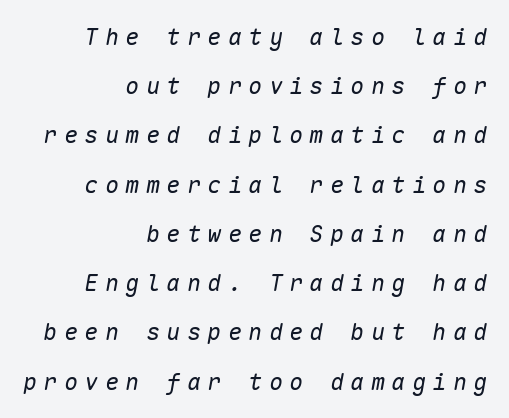
{"italic": "yes", "lean": "right", "slant_degrees": 10, "bold": "no", "underline": "no", "align": "right", "line_spacing": "loose", "line_spacing_ratio": 2.14, "letter_spacing": "wide", "letter_spacing_em": 0.29, "glyph_px": 23}
